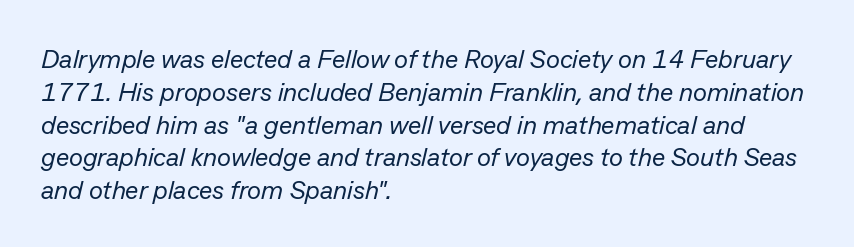
This sample uses an oblique cut, with every glyph tilted off the vertical. Clear beneath every line of the passage. The designer left line spacing at the default. You could call the tracking neutral — neither tight nor loose.
